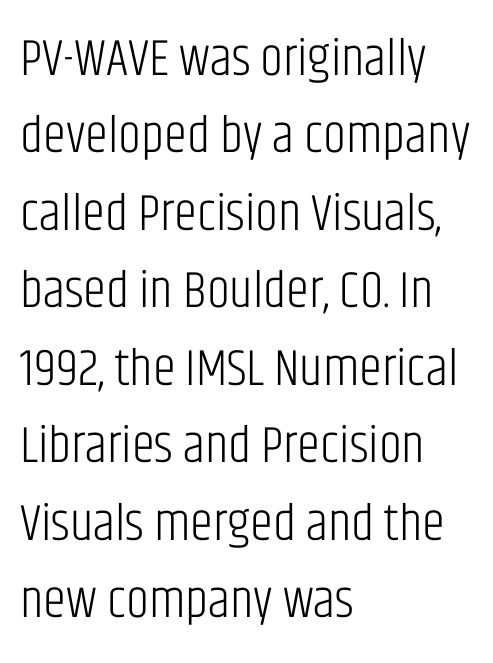
The image shows 52 px light, condensed sans-serif type, upright; set left-aligned, normal line spacing (1.49x), normal letter spacing, not underlined; low stroke contrast and a large x-height.
